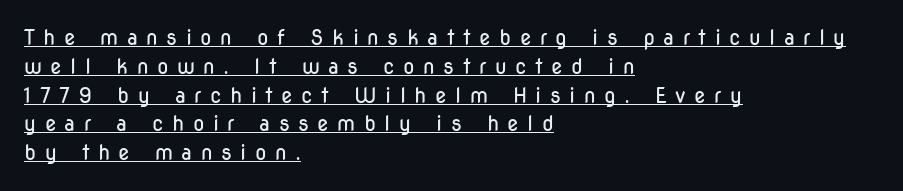
{"italic": "no", "bold": "no", "underline": "yes", "align": "left", "line_spacing": "normal", "line_spacing_ratio": 1.37, "letter_spacing": "wide", "letter_spacing_em": 0.4, "glyph_px": 21}
